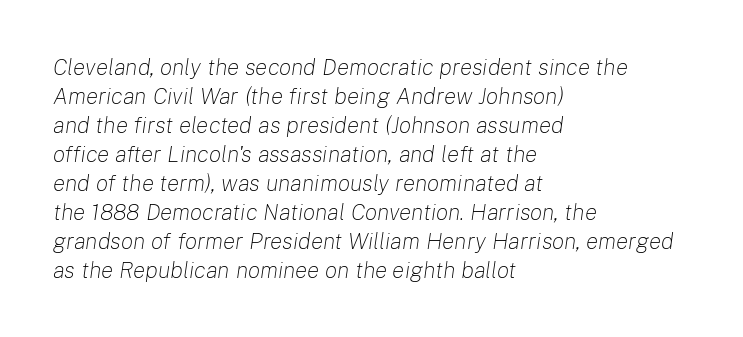
The image shows 23 px text type, italic (leaning right); set left-aligned, normal line spacing (1.26x), normal letter spacing, not underlined.
